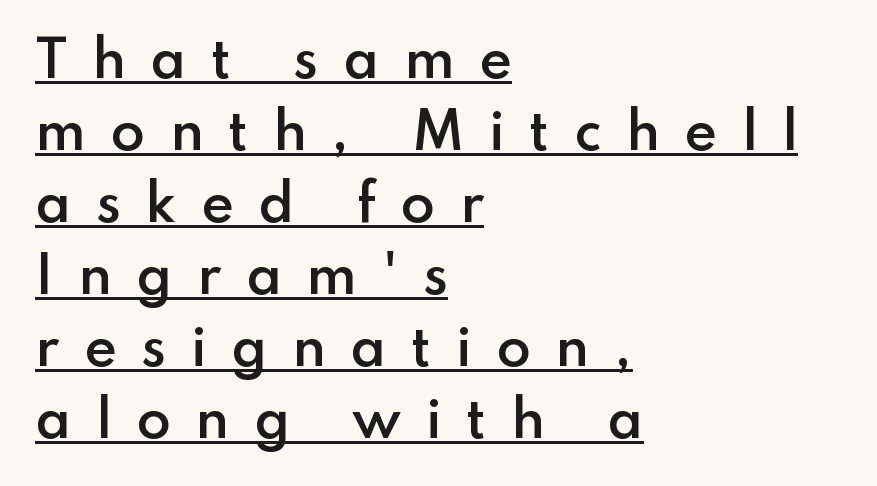
The image shows 50 px semibold sans-serif type, upright; set left-aligned, normal line spacing (1.44x), unusually wide letter spacing (+0.49 em), underlined; low stroke contrast and a small x-height.
